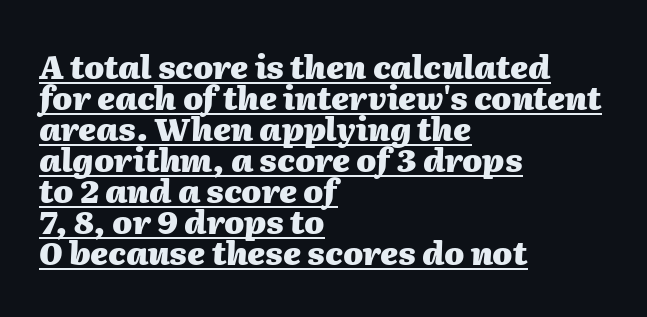
Q: Is the text bold? A: Yes.
Q: Is the text italic (slanted)? A: Yes, it leans right by about 2 degrees.
Q: Is the text underlined? A: Yes.
Q: How is the paragraph aligned? A: Left-aligned.
Q: Is the spacing between letters normal or unusually wide? A: Normal.
Q: Is the spacing between lines tight, normal or loose? A: Tight.
Q: Width (condensed, normal, or wide)? A: Normal.
Q: Stroke contrast? A: Medium.
Q: x-height? A: Medium.
Q: Monospaced? A: No.
